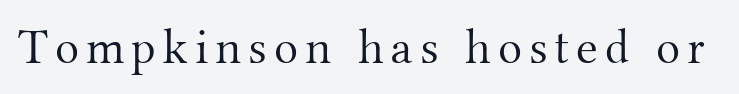
Q: Is the text bold? A: No.
Q: Is the text italic (slanted)? A: No, it is upright.
Q: Is the typeface a serif or a sans-serif typeface? A: Serif.
Q: Is the text underlined? A: No.
Q: Width (condensed, normal, or wide)? A: Normal.
Q: Stroke contrast? A: Medium.
Q: x-height? A: Small.
Q: Monospaced? A: No.
